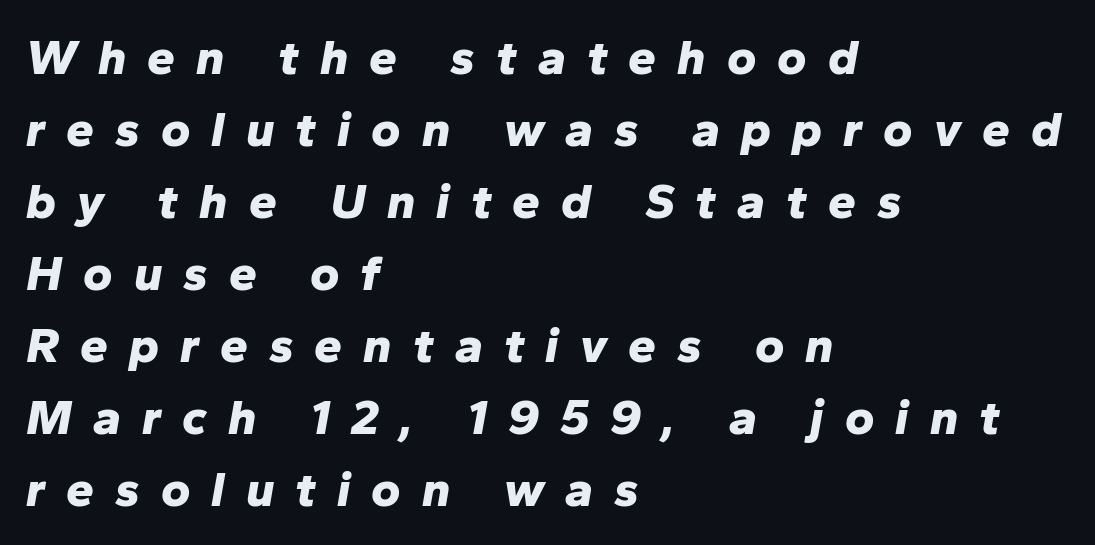
The lines sit at an ordinary, default distance from one another. Casual observation: everything's shoved over to the left. Glance below the letters and you will spot only blank space. These lines carry a lot of weight — the face is fully bold. An italicized treatment has been applied to the whole sample.
